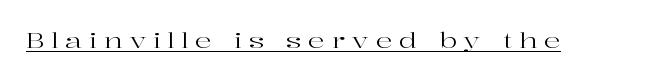
The image shows 21 px text type, upright; set unusually wide letter spacing (+0.31 em), underlined.
